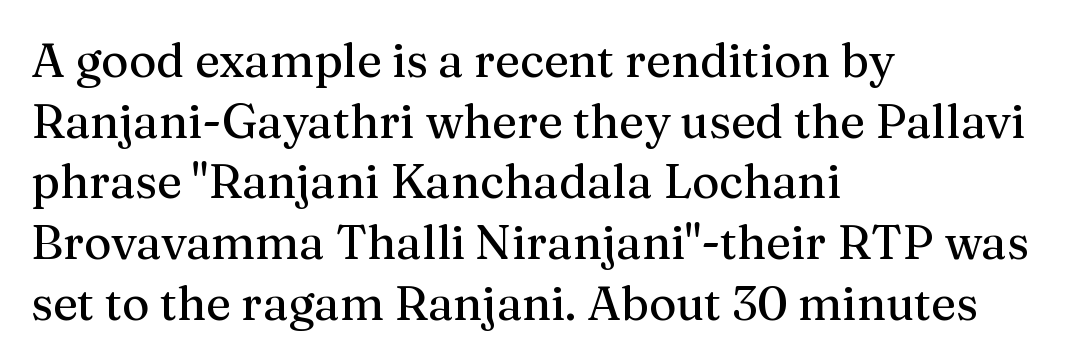
Q: Is the text italic (slanted)? A: No, it is upright.
Q: Is the typeface a serif or a sans-serif typeface? A: Serif.
Q: Is the text underlined? A: No.
Q: How is the paragraph aligned? A: Left-aligned.
Q: Is the spacing between letters normal or unusually wide? A: Normal.
Q: Is the spacing between lines tight, normal or loose? A: Normal.
Q: Width (condensed, normal, or wide)? A: Normal.
Q: Stroke contrast? A: Medium.
Q: x-height? A: Medium.
Q: Monospaced? A: No.
